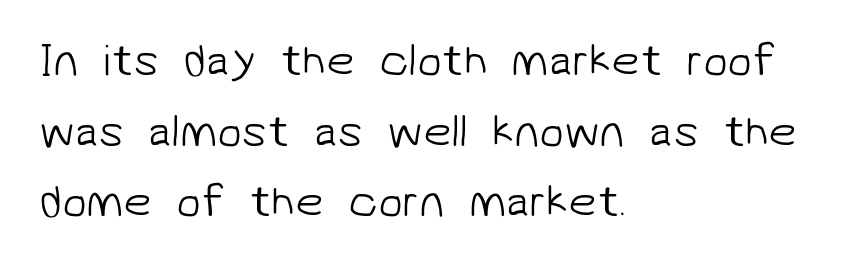
{"serif": "no", "bold": "no", "weight": "light", "width": "normal", "stroke_contrast": "low", "x_height": "medium", "monospaced": "no", "underline": "no", "align": "left", "line_spacing": "normal", "line_spacing_ratio": 1.57, "letter_spacing": "normal", "letter_spacing_em": 0.0, "glyph_px": 45}
